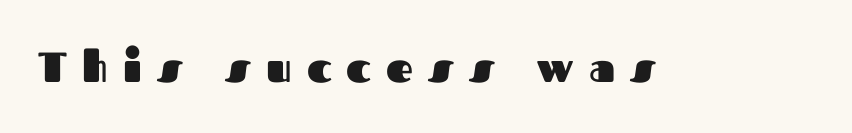
Q: Is the text bold? A: Yes.
Q: Is the text italic (slanted)? A: No, it is upright.
Q: Is the typeface a serif or a sans-serif typeface? A: Sans-serif.
Q: Is the text underlined? A: No.
Q: Is the spacing between letters normal or unusually wide? A: Unusually wide.
Q: Width (condensed, normal, or wide)? A: Normal.
Q: Stroke contrast? A: Medium.
Q: x-height? A: Medium.
Q: Monospaced? A: No.
